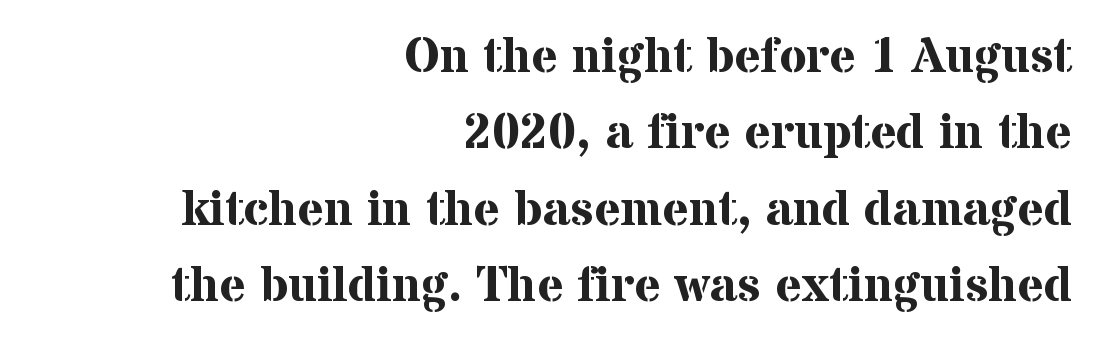
{"serif": "yes", "italic": "no", "bold": "yes", "weight": "bold", "width": "normal", "stroke_contrast": "medium", "x_height": "medium", "monospaced": "no", "underline": "no", "align": "right", "line_spacing": "normal", "line_spacing_ratio": 1.53, "letter_spacing": "normal", "letter_spacing_em": 0.0, "glyph_px": 50}
